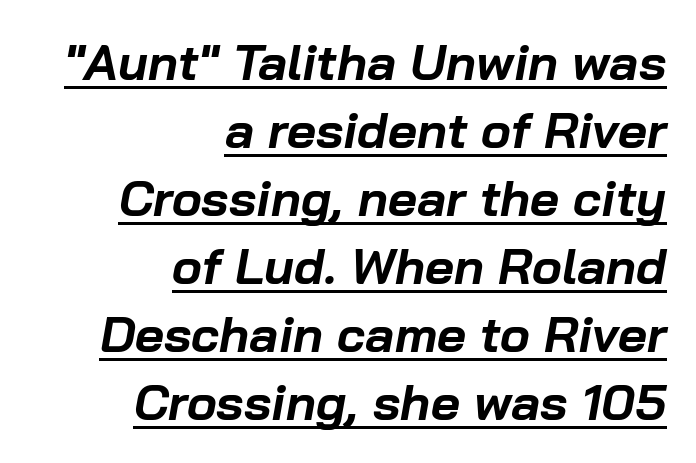
The image shows 50 px bold type, italic (leaning right); set right-aligned, normal line spacing (1.36x), normal letter spacing, underlined; low stroke contrast and a medium x-height.
